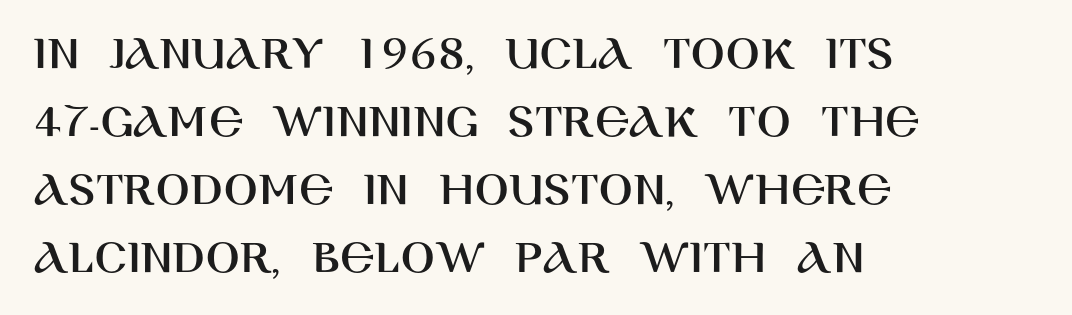
{"serif": "no", "italic": "no", "width": "normal", "stroke_contrast": "high", "x_height": "large", "monospaced": "no", "underline": "no", "align": "left", "line_spacing": "normal", "line_spacing_ratio": 1.36, "letter_spacing": "normal", "letter_spacing_em": 0.0, "glyph_px": 50}
